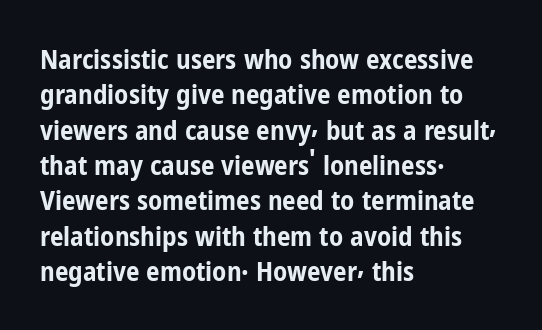
Q: Is the text bold? A: Yes.
Q: Is the text italic (slanted)? A: No, it is upright.
Q: Is the text underlined? A: No.
Q: How is the paragraph aligned? A: Left-aligned.
Q: Is the spacing between letters normal or unusually wide? A: Normal.
Q: Is the spacing between lines tight, normal or loose? A: Normal.
